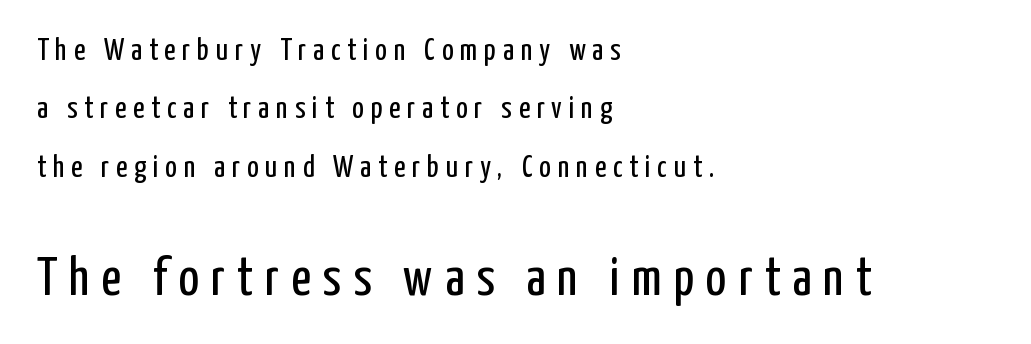
The image shows 54 px regular-weight, condensed sans-serif type, upright; set left-aligned, line spacing 1.88x, unusually wide letter spacing (+0.22 em), not underlined; the second (bottom) block is 1.74x larger; low stroke contrast and a medium x-height.
